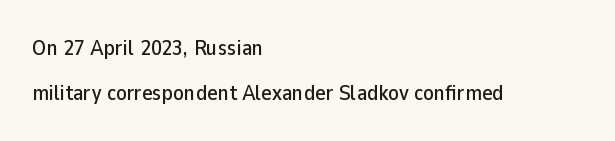
Ascenders rise straight up at ninety degrees. Only glyphs here, with clear space below each row. The rendering keeps characters at their native spacing. Line starts are locked; line ends wander.
